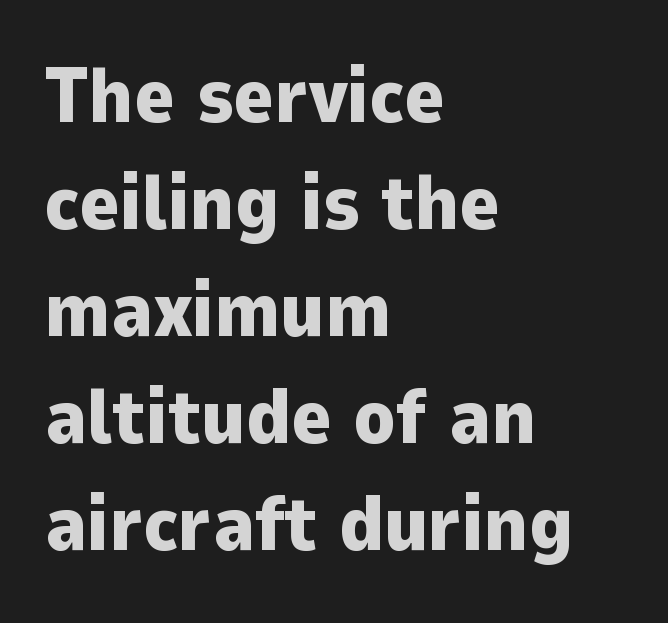
{"serif": "no", "italic": "no", "bold": "yes", "weight": "heavy", "width": "normal", "stroke_contrast": "low", "x_height": "medium", "monospaced": "no", "underline": "no", "align": "left", "line_spacing": "normal", "line_spacing_ratio": 1.39, "letter_spacing": "normal", "letter_spacing_em": 0.0, "glyph_px": 77}
